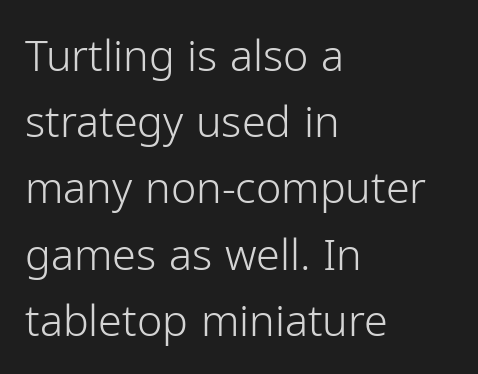
{"serif": "no", "italic": "no", "bold": "no", "weight": "light", "width": "normal", "stroke_contrast": "low", "x_height": "medium", "monospaced": "no", "underline": "no", "align": "left", "line_spacing": "normal", "line_spacing_ratio": 1.54, "letter_spacing": "normal", "letter_spacing_em": 0.0, "glyph_px": 43}
